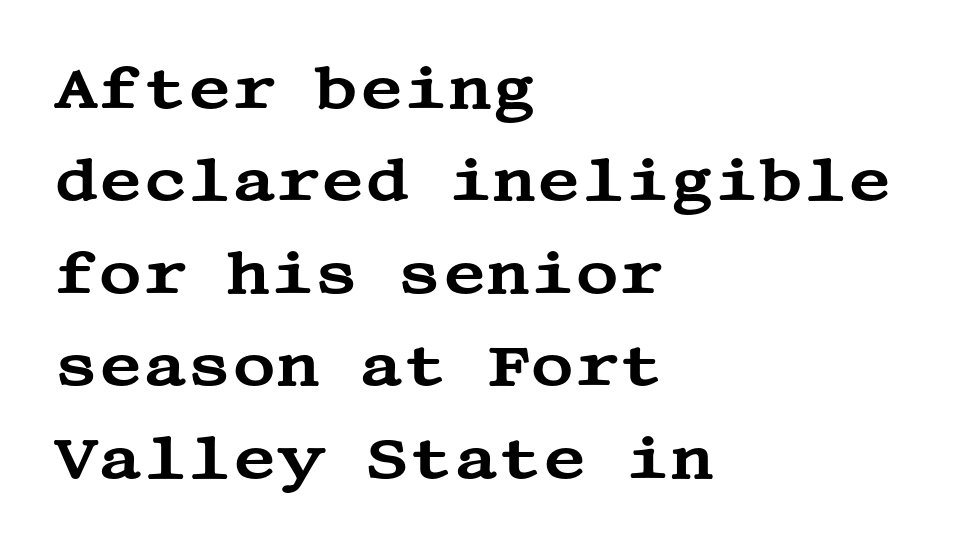
Q: Is the text italic (slanted)? A: No, it is upright.
Q: Is the typeface a serif or a sans-serif typeface? A: Serif.
Q: Is the text underlined? A: No.
Q: How is the paragraph aligned? A: Left-aligned.
Q: Is the spacing between letters normal or unusually wide? A: Normal.
Q: Is the spacing between lines tight, normal or loose? A: Normal.
Q: Width (condensed, normal, or wide)? A: Wide.
Q: Stroke contrast? A: Medium.
Q: x-height? A: Large.
